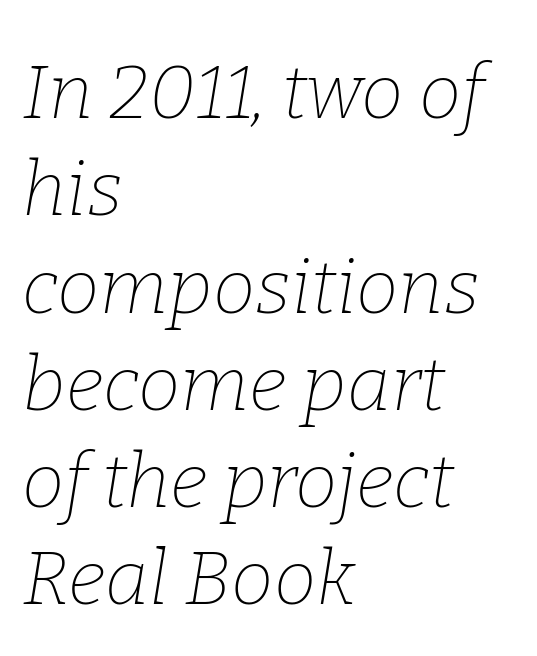
Serifs: yes, visible at the terminals of the letterforms. Compared with typical body copy, the letter spacing here is the same. These lines are rendered in a variable-pitch font. An italicized treatment has been applied to the whole sample.
